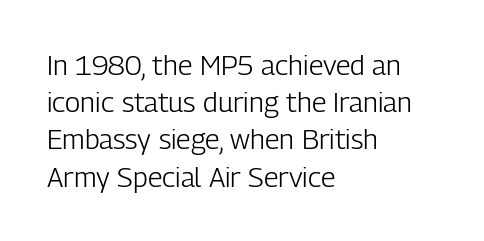
The lettering holds an erect, upright posture throughout. Default kerning and tracking; the words read as compact shapes. No word sits above an underline. Caption: face not bold, strokes unweighted. The leading is moderate, giving the passage an even texture.
